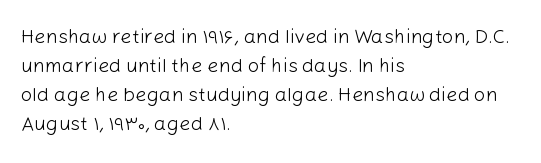
Q: Is the text bold? A: No.
Q: Is the text italic (slanted)? A: No, it is upright.
Q: Is the text underlined? A: No.
Q: How is the paragraph aligned? A: Left-aligned.
Q: Is the spacing between letters normal or unusually wide? A: Normal.
Q: Is the spacing between lines tight, normal or loose? A: Normal.
